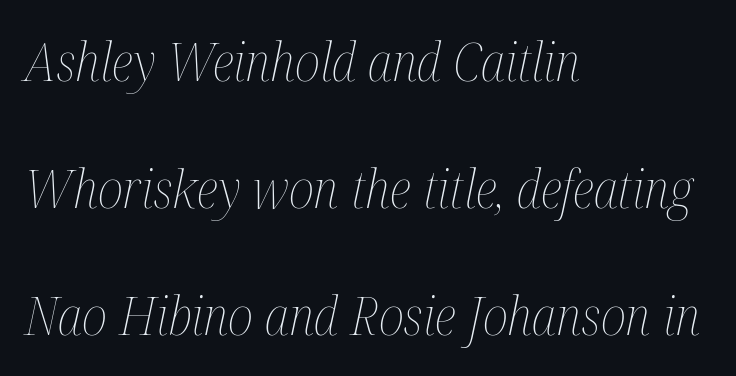
Quick note: interline space is abundant. Unbolded letterforms with no extra heft. Plain, unruled lines of type. Slanted lettering throughout.
